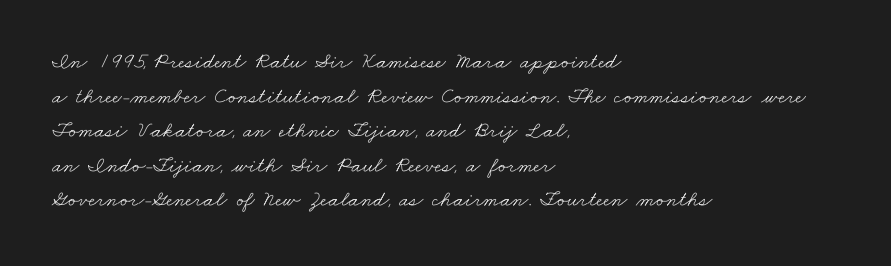
{"bold": "no", "underline": "no", "align": "left", "line_spacing": "normal", "line_spacing_ratio": 1.57, "letter_spacing": "normal", "letter_spacing_em": 0.0, "glyph_px": 22}
